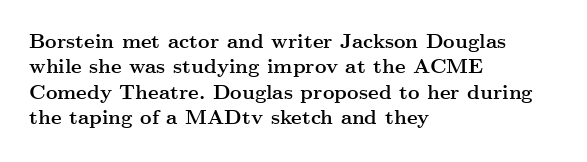
Characters follow at the spacing the type designer built in. What's the leading like? Ordinary, nothing unusual. Horizontal alignment here is leftward, the default for most running prose. The words here are not underlined. The typesetting leans heavy: a genuine bold.
